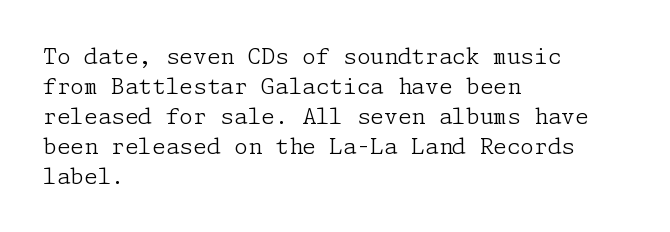
Q: Is the text bold? A: No.
Q: Is the text italic (slanted)? A: No, it is upright.
Q: Is the text underlined? A: No.
Q: How is the paragraph aligned? A: Left-aligned.
Q: Is the spacing between letters normal or unusually wide? A: Normal.
Q: Is the spacing between lines tight, normal or loose? A: Normal.
